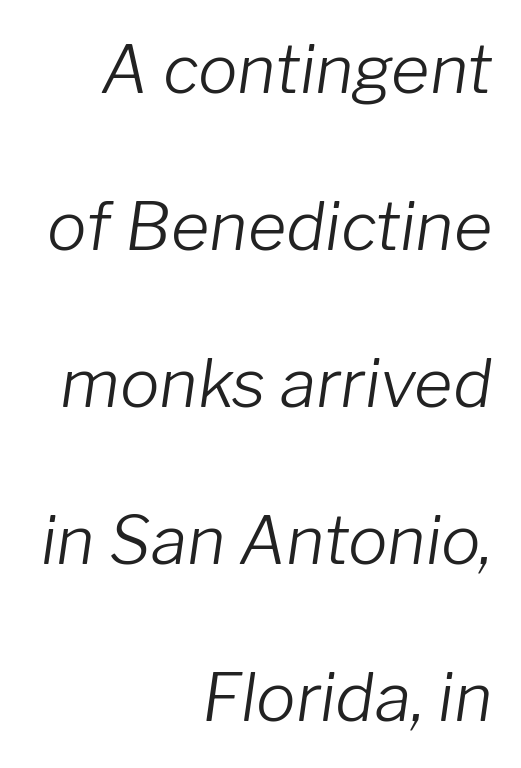
Only glyphs here, with clear space below each row. The paragraph shown leans on its right margin. These lines are rendered in a variable-pitch font. Words appear dense and cohesive because spacing is normal. The typeface has the unassuming heft of standard copy or less. Every character sits at an angle, as italics do.
